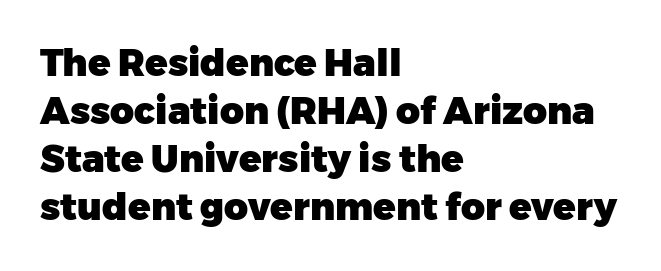
{"serif": "no", "italic": "no", "bold": "yes", "weight": "heavy", "width": "normal", "stroke_contrast": "low", "x_height": "medium", "monospaced": "no", "underline": "no", "align": "left", "line_spacing": "normal", "line_spacing_ratio": 1.3, "letter_spacing": "normal", "letter_spacing_em": 0.0, "glyph_px": 37}
